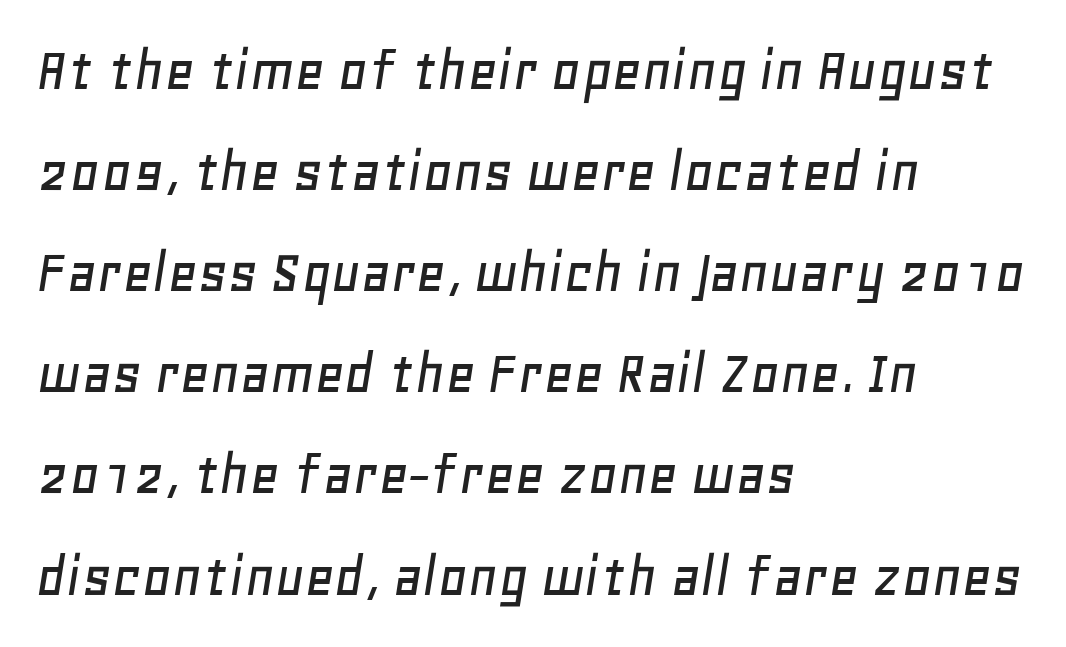
The face used here has a pronounced slope to its letters. Vertical spacing — default. Decoration check: the copy has no underline. Horizontally, the lines are justified to the leading edge only.
